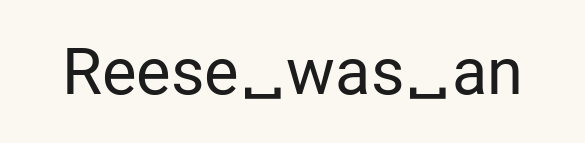
You can tell it's not italic because the verticals are truly vertical. Think of a printed novel: that variable character pitch is what you see here. This rendering employs a face without finishing strokes, i.e., a sans-serif. The area under the type is left untouched. On a weight scale, this lands at 450 or below.
